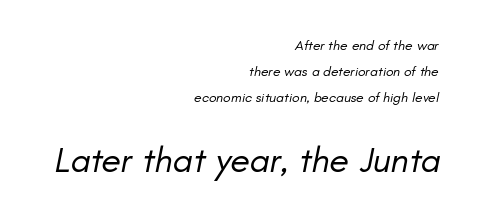
{"serif": "no", "bold": "no", "weight": "regular", "width": "normal", "stroke_contrast": "low", "x_height": "small", "monospaced": "no", "underline": "no", "align": "right", "line_spacing_ratio": 1.84, "letter_spacing": "normal", "letter_spacing_em": 0.0, "larger_block": "second", "size_ratio": 2.57, "glyph_px": 36}
